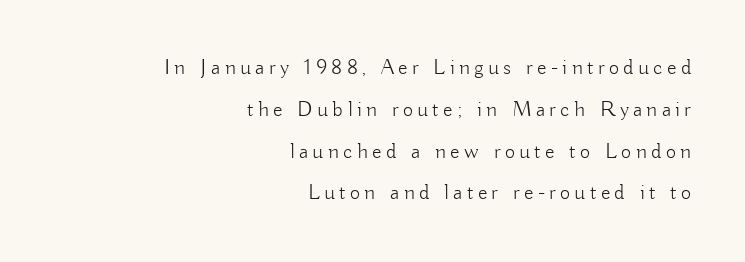
Summary of weight: not heavy and not bold. Line endings align vertically; line beginnings do not. Unmarked baselines from the first word to the last. How are the letters spaced? Widely, with obvious added tracking. Loosely led — the rows are spread out.
